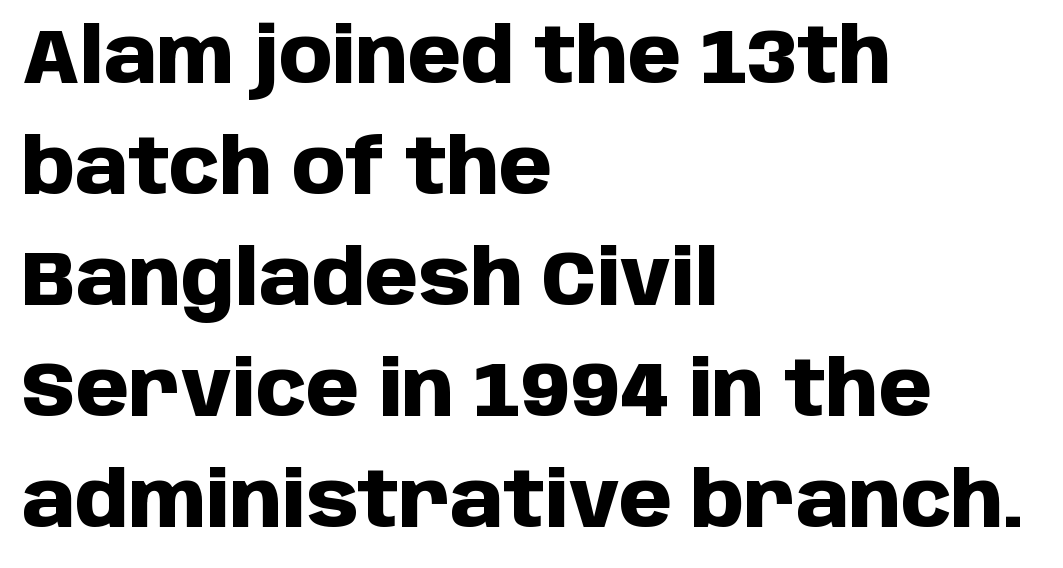
Q: Is the text bold? A: Yes.
Q: Is the text italic (slanted)? A: No, it is upright.
Q: Is the typeface a serif or a sans-serif typeface? A: Sans-serif.
Q: Is the text underlined? A: No.
Q: How is the paragraph aligned? A: Left-aligned.
Q: Is the spacing between letters normal or unusually wide? A: Normal.
Q: Is the spacing between lines tight, normal or loose? A: Normal.
Q: Width (condensed, normal, or wide)? A: Normal.
Q: Stroke contrast? A: Low.
Q: x-height? A: Large.
Q: Monospaced? A: No.
